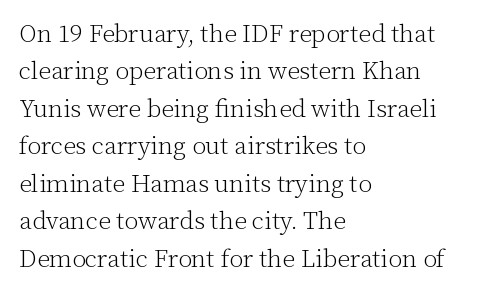
In CSS terms this would be text-align: left. Descenders are the only things crossing below the line. One glance says typical: line gaps are just what's usual. This is the regular roman posture of the typeface.
